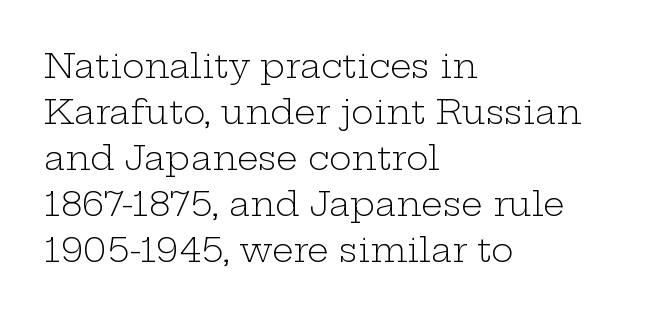
The image shows 34 px light, wide serif type, upright; set left-aligned, normal line spacing (1.35x), normal letter spacing, not underlined; low stroke contrast and a medium x-height.
